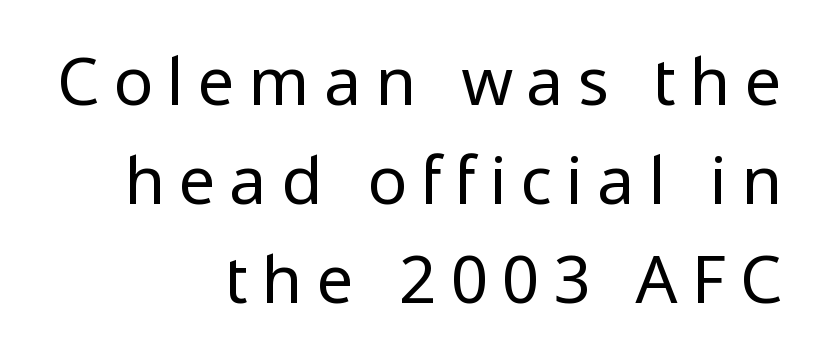
Each stroke keeps to a modest, everyday thickness or less. Glyph-to-glyph distance is far greater than everyday printed text. Nope, no serifs anywhere on these letters. Each row of text sits above clean, open space. Every stem runs plumb, perpendicular to the baseline.
